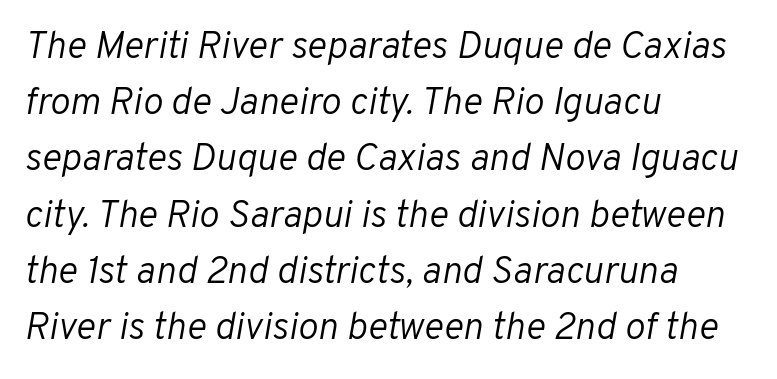
The image shows 38 px light type, italic (leaning right); set left-aligned, normal line spacing (1.48x), normal letter spacing, not underlined; low stroke contrast and a medium x-height.
